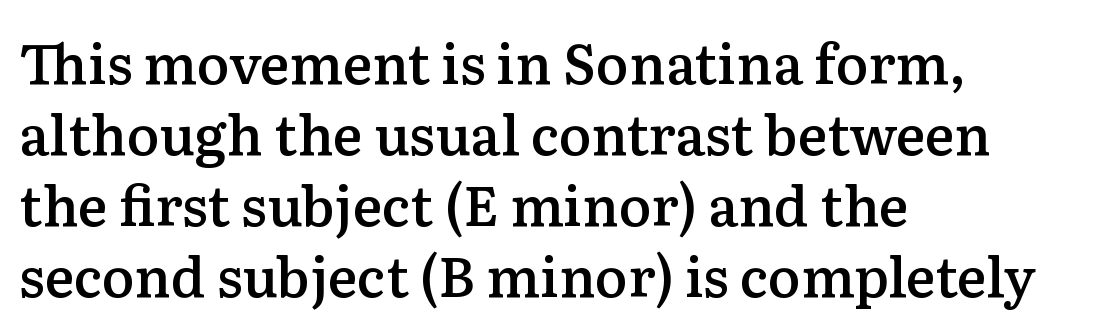
The image shows 55 px semibold serif type, upright; set left-aligned, normal line spacing (1.29x), normal letter spacing, not underlined; low stroke contrast and a medium x-height.
